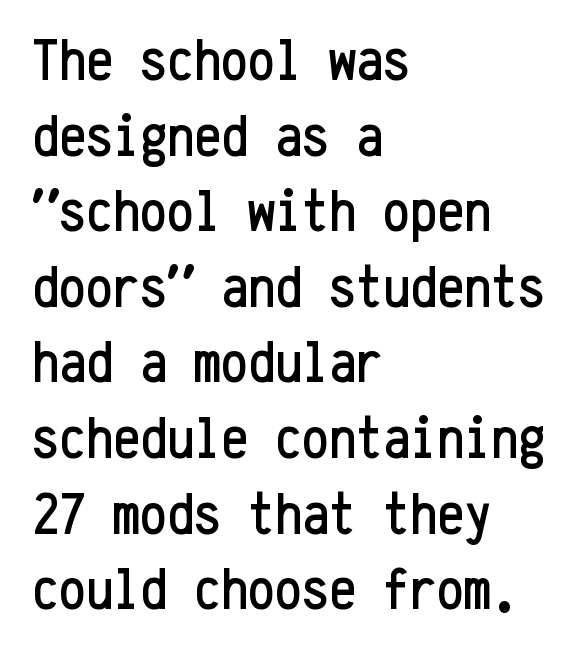
The image shows 60 px condensed sans-serif type, upright, monospaced; set left-aligned, normal line spacing (1.26x), normal letter spacing, not underlined; low stroke contrast and a medium x-height.
